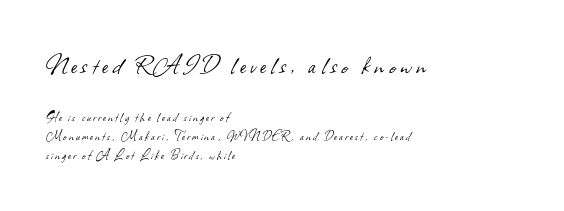
{"serif": "no", "bold": "no", "weight": "light", "width": "normal", "stroke_contrast": "low", "x_height": "small", "monospaced": "no", "underline": "no", "align": "left", "line_spacing": "normal", "line_spacing_ratio": 1.34, "larger_block": "first", "size_ratio": 2.07, "glyph_px": 29}
